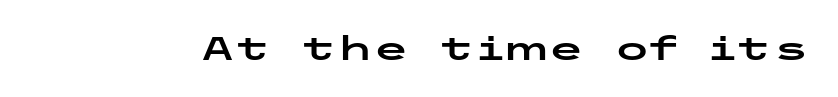
The image shows 33 px wide sans-serif type, upright; set normal letter spacing, not underlined; low stroke contrast and a medium x-height.
